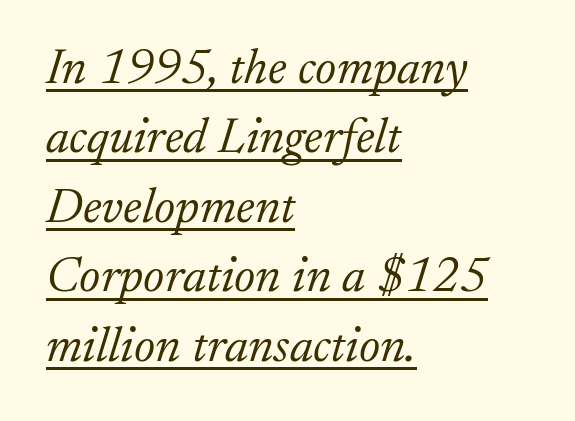
The image shows 50 px light serif type, italic (leaning right); set left-aligned, normal line spacing (1.39x), normal letter spacing, underlined; low stroke contrast and a small x-height.
